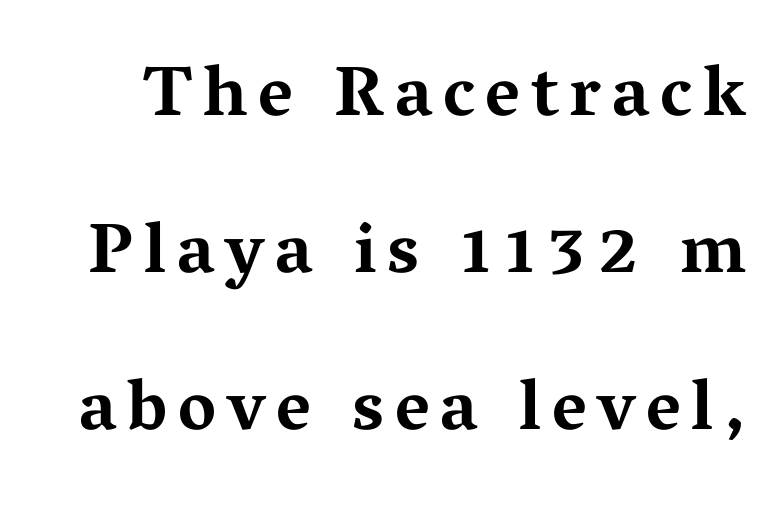
A great deal of white space separates one row of letters from the next. The space directly below the letters is spotless. Posture: straight, roman, zero tilt. A typesetter would call this proportional, since set widths differ per character.
